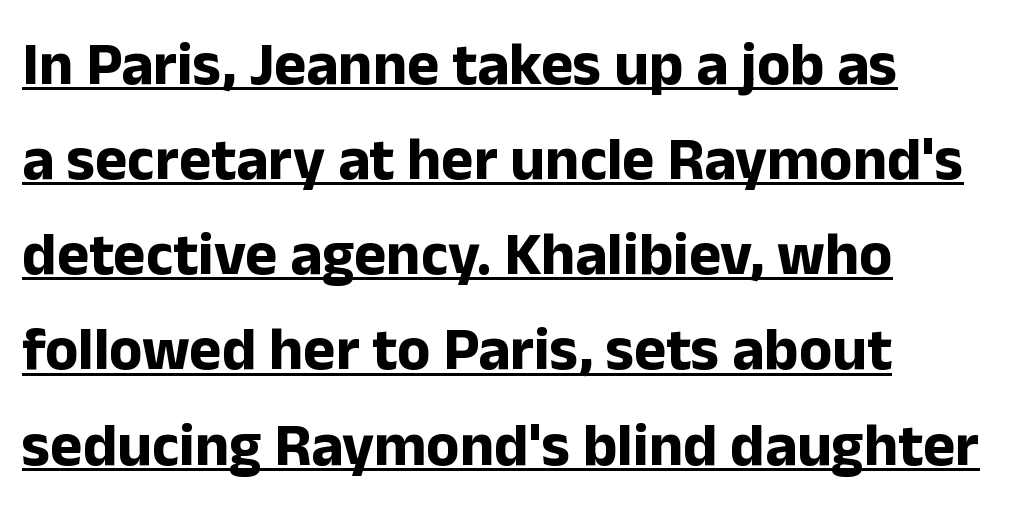
{"serif": "no", "italic": "no", "bold": "yes", "weight": "bold", "width": "normal", "stroke_contrast": "low", "x_height": "medium", "monospaced": "no", "underline": "yes", "align": "left", "line_spacing": "normal", "line_spacing_ratio": 1.56, "letter_spacing": "normal", "letter_spacing_em": 0.0, "glyph_px": 61}
